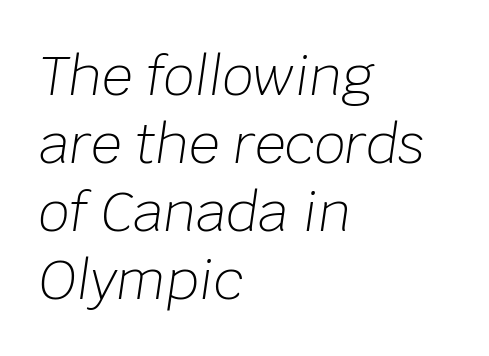
Q: Is the text bold? A: No.
Q: Is the text italic (slanted)? A: Yes, it leans right by about 8 degrees.
Q: Is the text underlined? A: No.
Q: How is the paragraph aligned? A: Left-aligned.
Q: Is the spacing between letters normal or unusually wide? A: Normal.
Q: Is the spacing between lines tight, normal or loose? A: Normal.
Q: Width (condensed, normal, or wide)? A: Normal.
Q: Stroke contrast? A: Low.
Q: x-height? A: Large.
Q: Monospaced? A: No.
